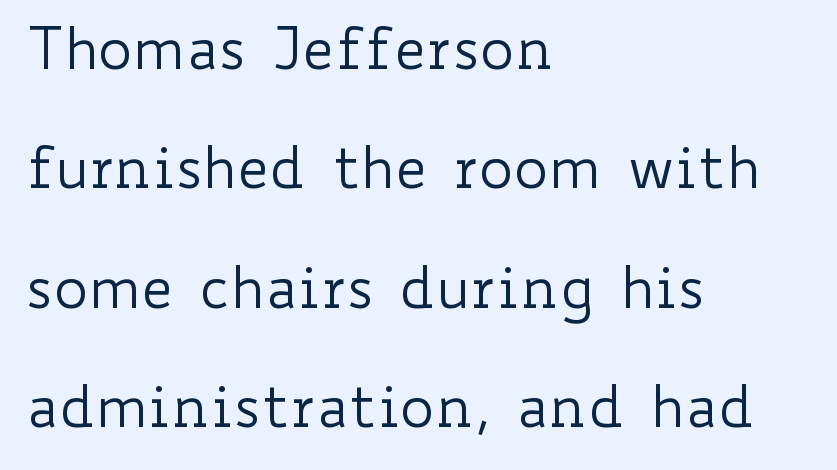
Unmarked baselines from the first word to the last. The rendering keeps characters at their native spacing. A roman cut, with each character standing at attention. Reading down the block, your eye returns to a fixed left position each line. Notice the wide empty band between every row — that's loose leading.
